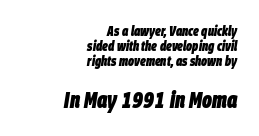
Q: Is the text bold? A: Yes.
Q: Is the text italic (slanted)? A: Yes, it leans right by about 9 degrees.
Q: Is the text underlined? A: No.
Q: How is the paragraph aligned? A: Right-aligned.
Q: Is the spacing between letters normal or unusually wide? A: Normal.
Q: Is the spacing between lines tight, normal or loose? A: Tight.
Q: Which block of text is set in a larger size, the first (top) or the second (bottom)? A: The second (bottom) one.
